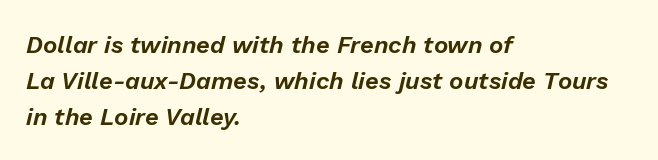
{"italic": "yes", "lean": "right", "slant_degrees": 13, "underline": "no", "align": "left", "line_spacing": "normal", "line_spacing_ratio": 1.49, "letter_spacing": "normal", "letter_spacing_em": 0.0, "glyph_px": 24}
